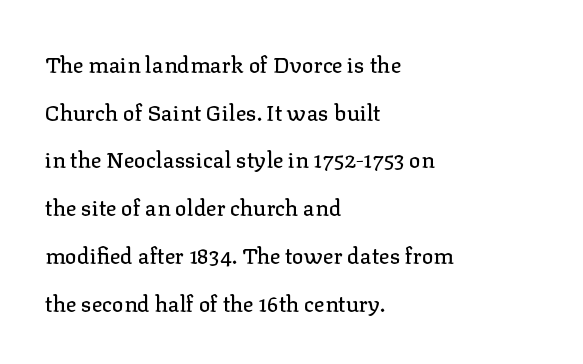
Q: Is the text italic (slanted)? A: No, it is upright.
Q: Is the text underlined? A: No.
Q: How is the paragraph aligned? A: Left-aligned.
Q: Is the spacing between letters normal or unusually wide? A: Normal.
Q: Is the spacing between lines tight, normal or loose? A: Loose.
